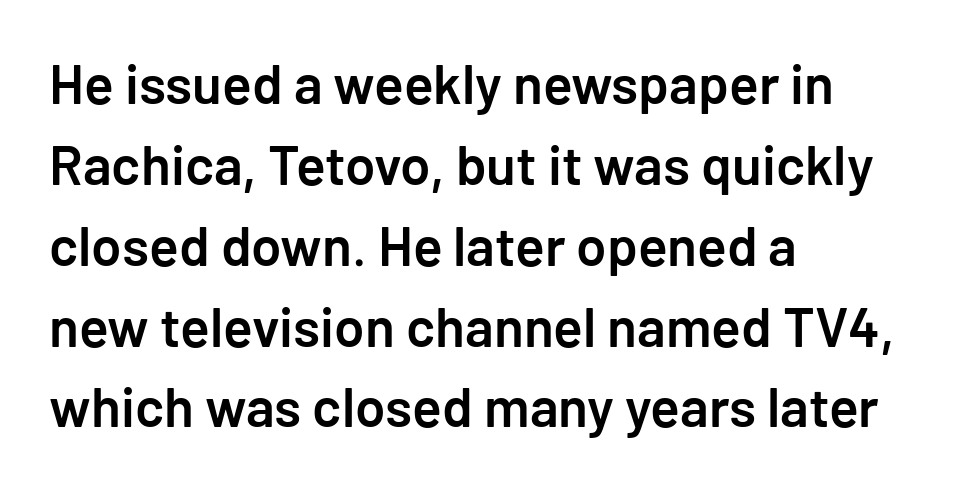
{"serif": "no", "italic": "no", "bold": "semi", "weight": "semibold", "width": "normal", "stroke_contrast": "low", "x_height": "medium", "underline": "no", "align": "left", "line_spacing": "normal", "line_spacing_ratio": 1.47, "letter_spacing": "normal", "letter_spacing_em": 0.0, "glyph_px": 55}
